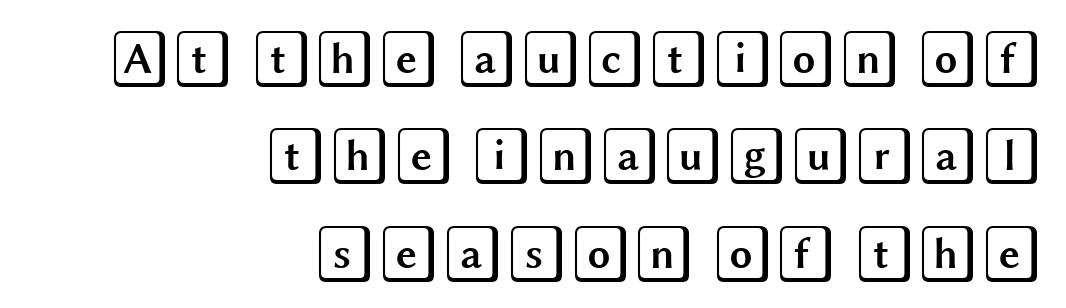
Q: Is the text italic (slanted)? A: No, it is upright.
Q: Is the text underlined? A: No.
Q: How is the paragraph aligned? A: Right-aligned.
Q: Is the spacing between letters normal or unusually wide? A: Normal.
Q: Is the spacing between lines tight, normal or loose? A: Normal.
Q: Width (condensed, normal, or wide)? A: Wide.
Q: x-height? A: Large.
